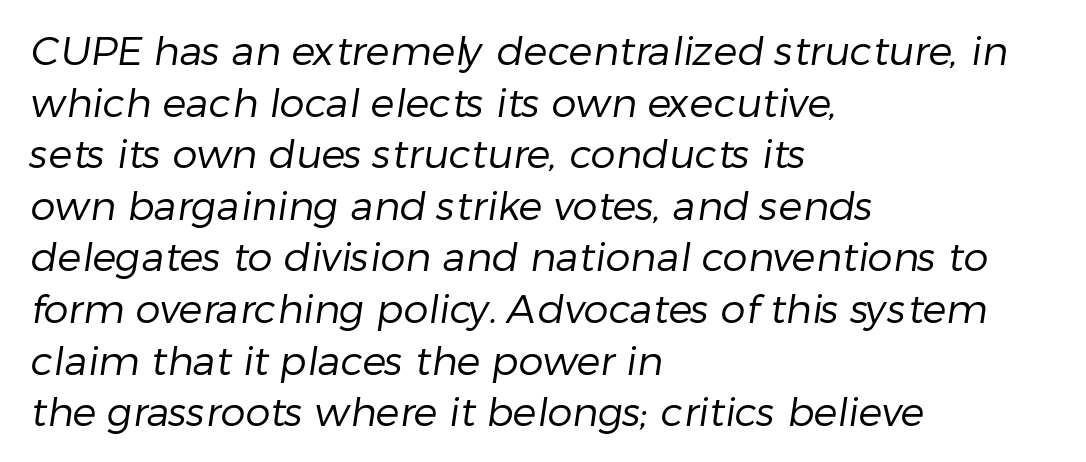
Q: Is the text bold? A: No.
Q: Is the typeface a serif or a sans-serif typeface? A: Sans-serif.
Q: Is the text underlined? A: No.
Q: How is the paragraph aligned? A: Left-aligned.
Q: Is the spacing between letters normal or unusually wide? A: Normal.
Q: Is the spacing between lines tight, normal or loose? A: Normal.
Q: Width (condensed, normal, or wide)? A: Normal.
Q: Stroke contrast? A: Low.
Q: x-height? A: Medium.
Q: Monospaced? A: No.
